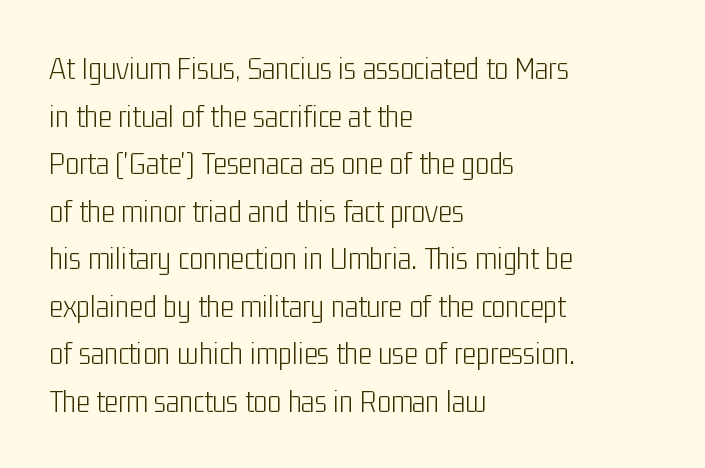
Q: Is the text bold? A: No.
Q: Is the text italic (slanted)? A: No, it is upright.
Q: Is the typeface a serif or a sans-serif typeface? A: Sans-serif.
Q: Is the text underlined? A: No.
Q: How is the paragraph aligned? A: Left-aligned.
Q: Is the spacing between letters normal or unusually wide? A: Normal.
Q: Is the spacing between lines tight, normal or loose? A: Normal.
Q: Width (condensed, normal, or wide)? A: Condensed.
Q: Stroke contrast? A: Low.
Q: x-height? A: Medium.
Q: Monospaced? A: No.
